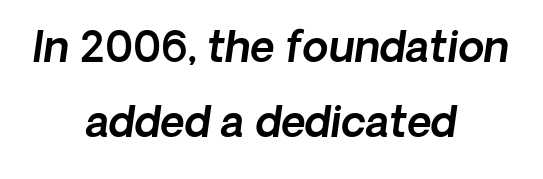
Q: Is the text italic (slanted)? A: Yes, it leans right by about 8 degrees.
Q: Is the text underlined? A: No.
Q: How is the paragraph aligned? A: Centered.
Q: Is the spacing between letters normal or unusually wide? A: Normal.
Q: Width (condensed, normal, or wide)? A: Normal.
Q: x-height? A: Medium.
Q: Monospaced? A: No.
